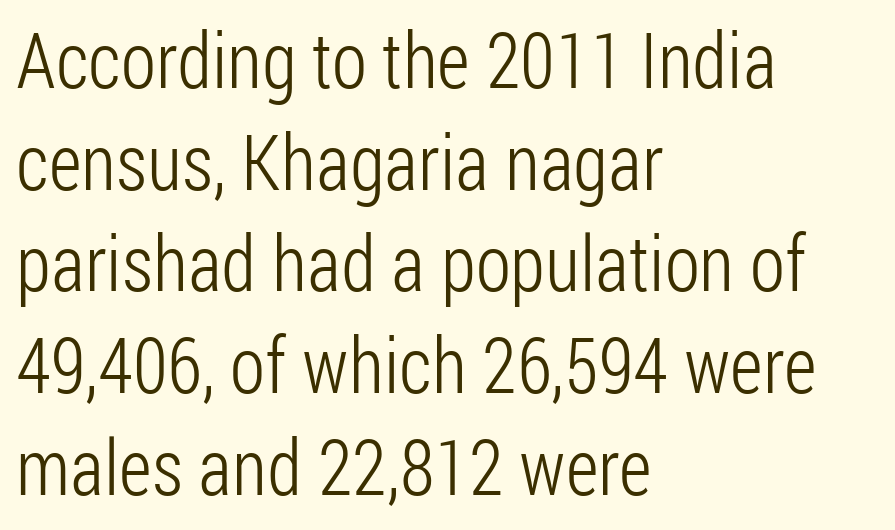
{"serif": "no", "italic": "no", "bold": "no", "weight": "light", "width": "condensed", "stroke_contrast": "low", "x_height": "medium", "monospaced": "no", "underline": "no", "align": "left", "line_spacing": "normal", "line_spacing_ratio": 1.32, "letter_spacing": "normal", "letter_spacing_em": 0.0, "glyph_px": 77}
